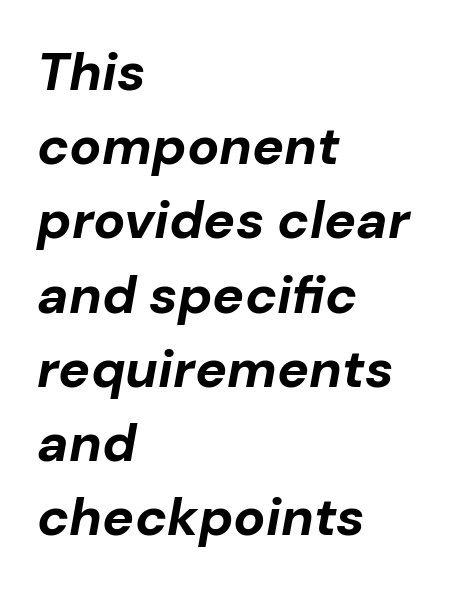
Q: Is the text bold? A: Yes.
Q: Is the text italic (slanted)? A: Yes, it leans right by about 10 degrees.
Q: Is the text underlined? A: No.
Q: How is the paragraph aligned? A: Left-aligned.
Q: Is the spacing between letters normal or unusually wide? A: Normal.
Q: Is the spacing between lines tight, normal or loose? A: Normal.
Q: Width (condensed, normal, or wide)? A: Normal.
Q: Stroke contrast? A: Low.
Q: x-height? A: Medium.
Q: Monospaced? A: No.
